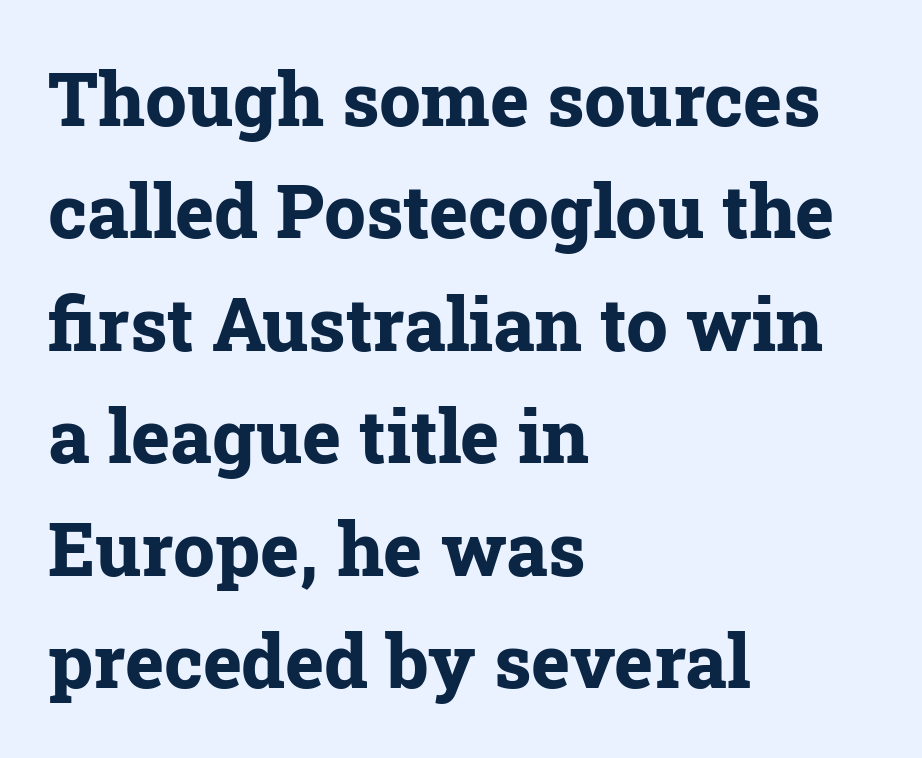
Varying glyph widths throughout — classic text-font behaviour. The tracking reads as untouched default to a designer's eye. Typographically, this falls in the serif category. Italic? Not at all — the glyphs are vertical. All the whitespace from short lines collects on the right.
